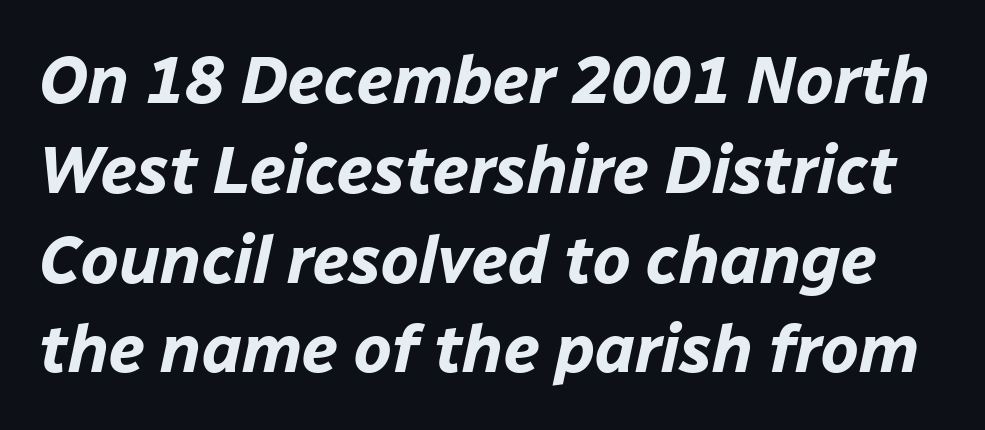
This is heavy type, rendered in bold. No extra tracking has been applied to these lines. This sample has the flowing, uneven cadence of proportional lettering. Successive baselines arrive at the customary interval.
